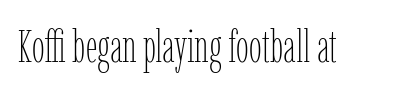
Q: Is the text bold? A: No.
Q: Is the text italic (slanted)? A: No, it is upright.
Q: Is the text underlined? A: No.
Q: Is the spacing between letters normal or unusually wide? A: Normal.
Q: Width (condensed, normal, or wide)? A: Condensed.
Q: Stroke contrast? A: Low.
Q: x-height? A: Medium.
Q: Monospaced? A: No.
